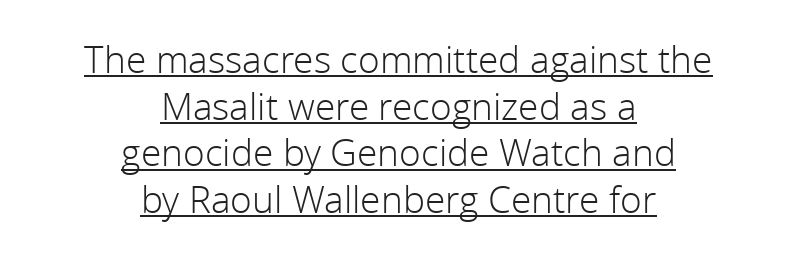
{"serif": "no", "italic": "no", "bold": "no", "weight": "light", "width": "normal", "x_height": "medium", "monospaced": "no", "underline": "yes", "align": "center", "line_spacing": "normal", "line_spacing_ratio": 1.26, "letter_spacing": "normal", "letter_spacing_em": 0.0, "glyph_px": 37}
